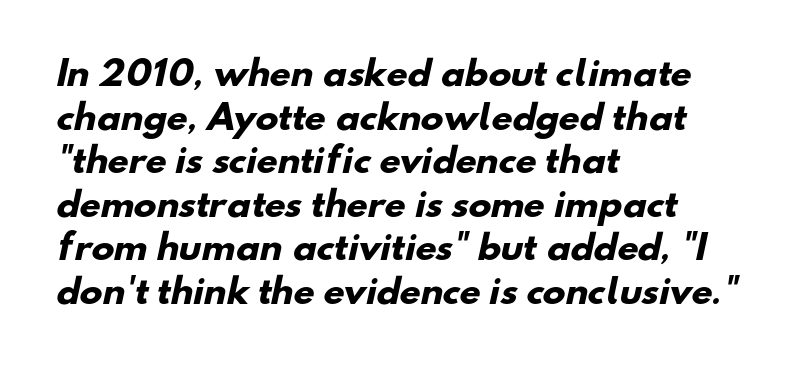
Q: Is the text bold? A: Yes.
Q: Is the typeface a serif or a sans-serif typeface? A: Sans-serif.
Q: Is the text underlined? A: No.
Q: How is the paragraph aligned? A: Left-aligned.
Q: Is the spacing between letters normal or unusually wide? A: Normal.
Q: Is the spacing between lines tight, normal or loose? A: Normal.
Q: Width (condensed, normal, or wide)? A: Normal.
Q: Stroke contrast? A: Low.
Q: x-height? A: Small.
Q: Monospaced? A: No.
